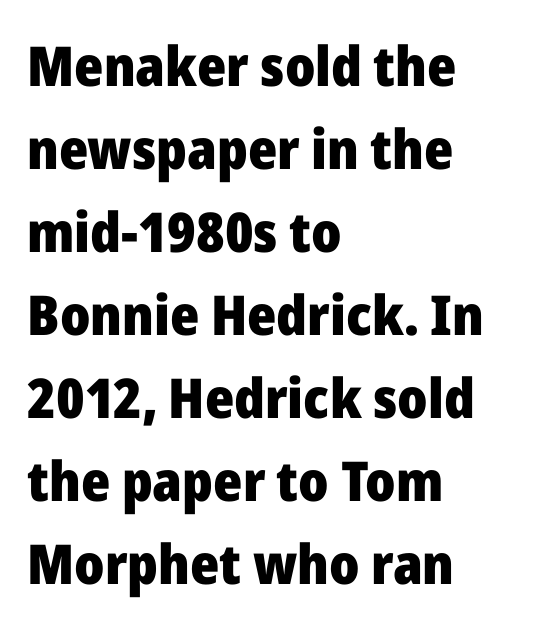
The space beneath each line is pristine and unruled. Letter spacing: default. Short and long lines alike share a common starting point at left. Compared with typical paragraphs, the rows here are spaced about the same.
